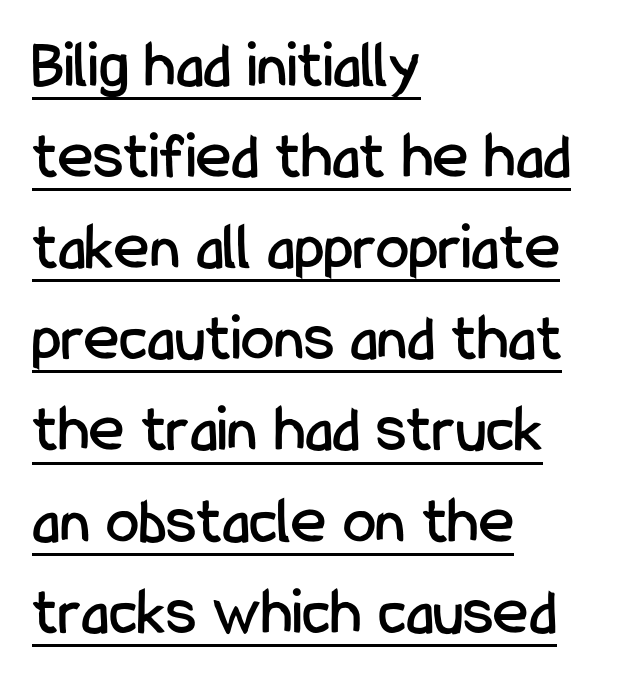
The image shows 67 px condensed sans-serif type, upright; set left-aligned, normal line spacing (1.36x), normal letter spacing, underlined; low stroke contrast and a medium x-height.
